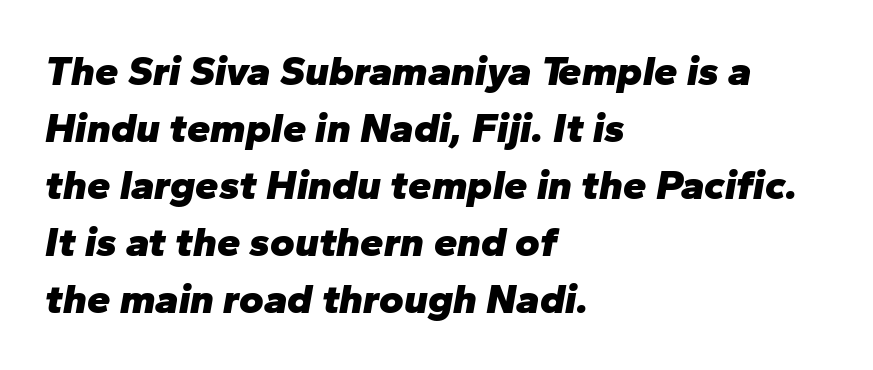
Q: Is the text bold? A: Yes.
Q: Is the text italic (slanted)? A: Yes, it leans right by about 10 degrees.
Q: Is the text underlined? A: No.
Q: How is the paragraph aligned? A: Left-aligned.
Q: Is the spacing between letters normal or unusually wide? A: Normal.
Q: Is the spacing between lines tight, normal or loose? A: Normal.
Q: Width (condensed, normal, or wide)? A: Normal.
Q: Stroke contrast? A: Low.
Q: x-height? A: Medium.
Q: Monospaced? A: No.
